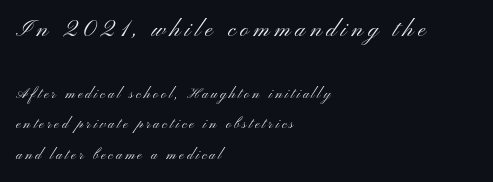
Q: Is the text bold? A: No.
Q: Is the text italic (slanted)? A: Yes.
Q: Is the text underlined? A: No.
Q: How is the paragraph aligned? A: Left-aligned.
Q: Is the spacing between letters normal or unusually wide? A: Unusually wide.
Q: Is the spacing between lines tight, normal or loose? A: Loose.
Q: Which block of text is set in a larger size, the first (top) or the second (bottom)? A: The first (top) one.
